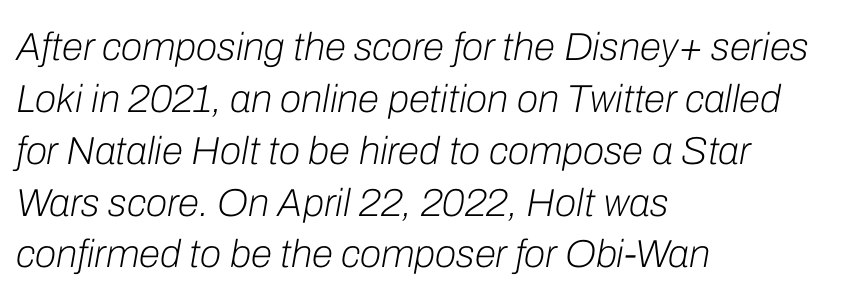
Stems and bowls with no extra thickness — not bold. Is the type slanted? Yes — the strokes lean at a clear angle. The leading is moderate, giving the passage an even texture. Layout note: lines flush left.
